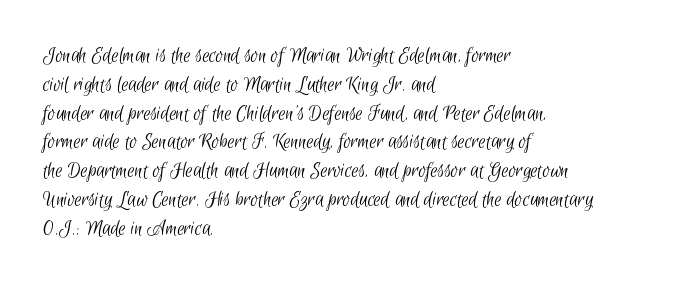
{"bold": "no", "underline": "no", "align": "left", "line_spacing": "normal", "line_spacing_ratio": 1.31, "letter_spacing": "normal", "letter_spacing_em": 0.0, "glyph_px": 22}
